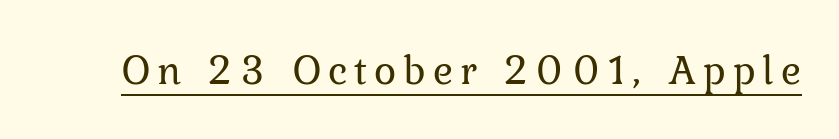
The font sits on the lighter half of the weight spectrum, regular included. Italic: no, the glyphs are upright roman. Notice how a bar underscores the lettering throughout. The typeface chosen for these lines features serifs. Think of a printed novel: that variable character pitch is what you see here.
